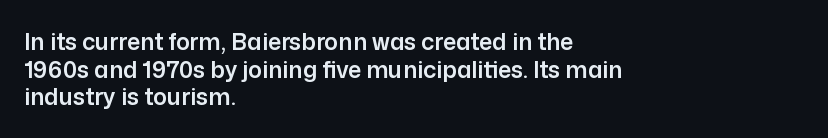
{"italic": "no", "underline": "no", "align": "left", "line_spacing_ratio": 1.2, "letter_spacing": "normal", "letter_spacing_em": 0.0, "glyph_px": 23}
